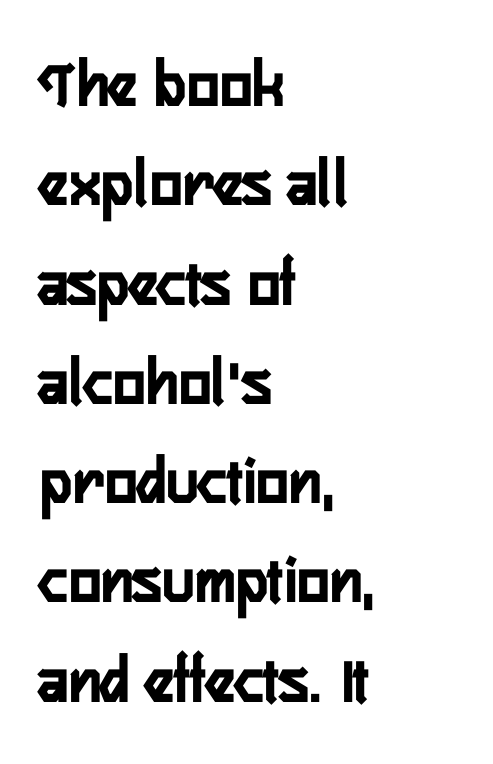
{"serif": "no", "italic": "no", "width": "condensed", "stroke_contrast": "low", "x_height": "medium", "monospaced": "no", "underline": "no", "align": "left", "line_spacing": "normal", "line_spacing_ratio": 1.46, "letter_spacing": "normal", "letter_spacing_em": 0.0, "glyph_px": 68}
